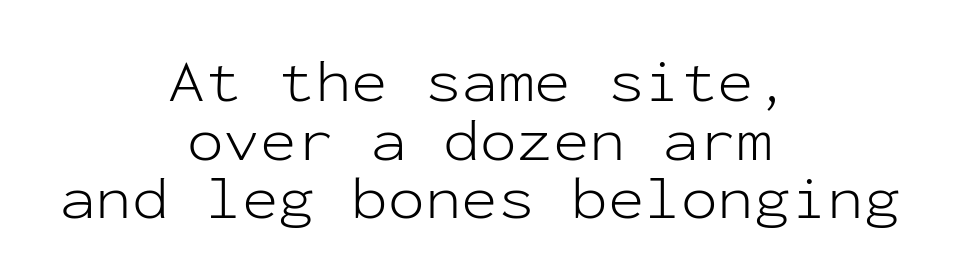
Q: Is the text bold? A: No.
Q: Is the text italic (slanted)? A: No, it is upright.
Q: Is the typeface a serif or a sans-serif typeface? A: Sans-serif.
Q: Is the text underlined? A: No.
Q: How is the paragraph aligned? A: Centered.
Q: Is the spacing between letters normal or unusually wide? A: Normal.
Q: Is the spacing between lines tight, normal or loose? A: Tight.
Q: Width (condensed, normal, or wide)? A: Normal.
Q: Stroke contrast? A: Low.
Q: x-height? A: Medium.
Q: Monospaced? A: Yes.
